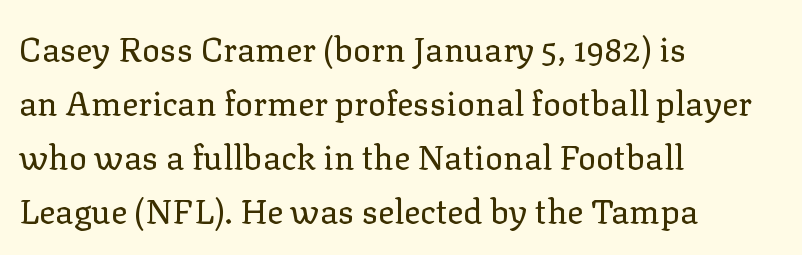
The image shows 34 px regular-weight serif type, upright; set left-aligned, normal line spacing (1.59x), normal letter spacing, not underlined; low stroke contrast and a medium x-height.
